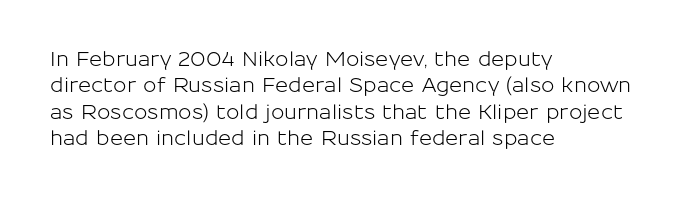
{"italic": "no", "underline": "no", "align": "left", "line_spacing": "normal", "line_spacing_ratio": 1.32, "letter_spacing": "normal", "letter_spacing_em": 0.0, "glyph_px": 20}
